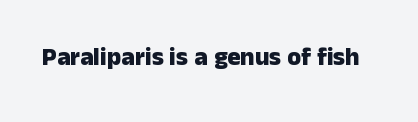
Q: Is the text bold? A: Yes.
Q: Is the text italic (slanted)? A: No, it is upright.
Q: Is the text underlined? A: No.
Q: Is the spacing between letters normal or unusually wide? A: Normal.
